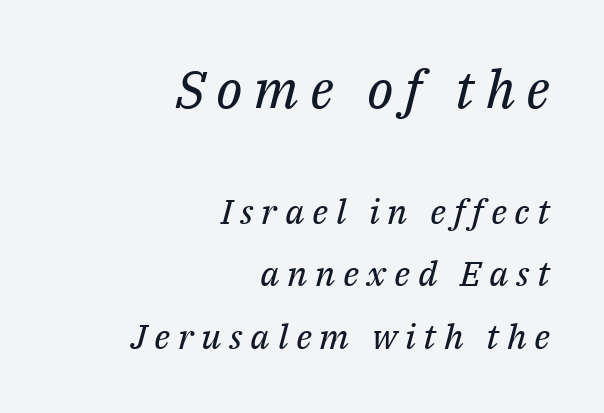
The image shows 52 px regular-weight serif type, italic (leaning right); set right-aligned, line spacing 1.78x, unusually wide letter spacing (+0.22 em), not underlined; the first (top) block is 1.49x larger; medium stroke contrast and a medium x-height.
